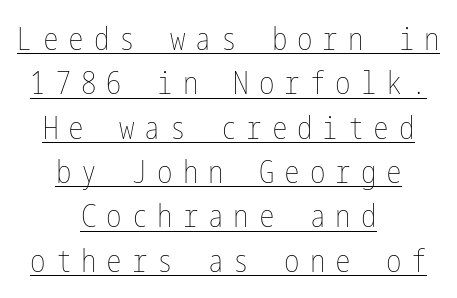
The image shows 31 px thin, condensed type, upright; set centered, normal line spacing (1.43x), unusually wide letter spacing (+0.32 em), underlined; low stroke contrast and a medium x-height.
